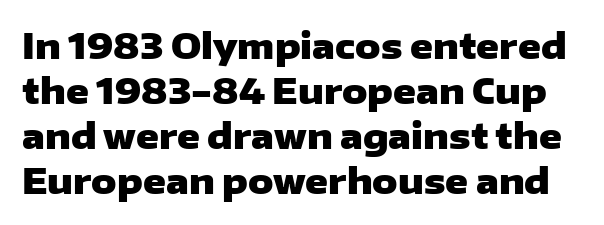
{"serif": "no", "italic": "no", "bold": "yes", "weight": "heavy", "width": "wide", "stroke_contrast": "low", "x_height": "medium", "monospaced": "no", "underline": "no", "line_spacing": "normal", "line_spacing_ratio": 1.29, "letter_spacing": "normal", "letter_spacing_em": 0.0, "glyph_px": 35}
